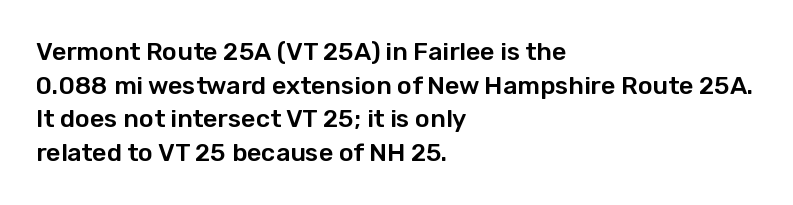
Q: Is the text italic (slanted)? A: No, it is upright.
Q: Is the text underlined? A: No.
Q: How is the paragraph aligned? A: Left-aligned.
Q: Is the spacing between letters normal or unusually wide? A: Normal.
Q: Is the spacing between lines tight, normal or loose? A: Normal.
